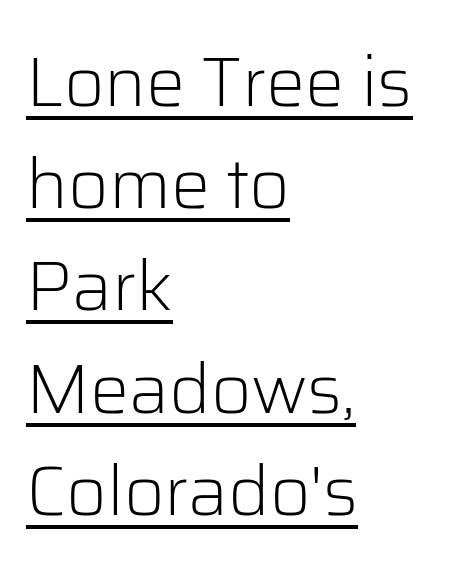
Does the copy run flush right? No — it runs flush left. In terms of posture, this sample is upright. Emphasis is given by a line drawn under the lettering. The passage shown is typed in a proportional face where columns would drift. The tracking reads as untouched default to a designer's eye.
